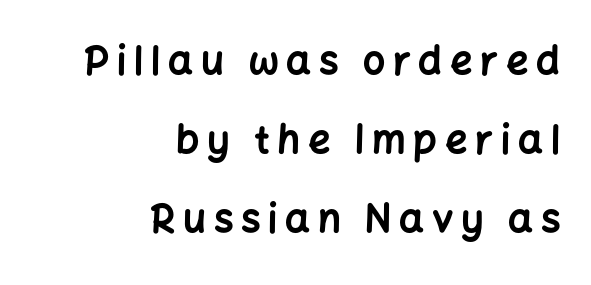
A sans-serif font was chosen for this passage. Quick note: not italic, upright. Compared with typical paragraphs, the rows here are farther apart. Each word looks stretched out because of the extra space between its letters. Strokes here are thick enough to call this a true bold.
